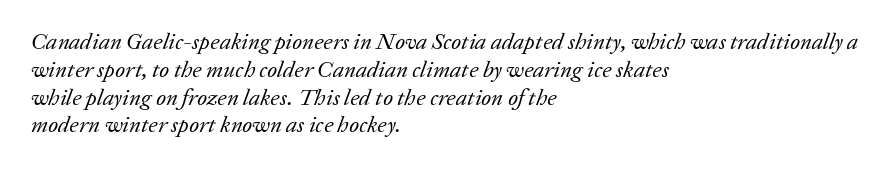
Tracking here is standard; glyphs follow each other at the usual distance. Tall strokes in this sample are angled rather than plumb. A student would call this left alignment; a typographer would say flush left, rag right. The font is comparable to plain body text, perhaps lighter. Check under the words: just untouched page.
